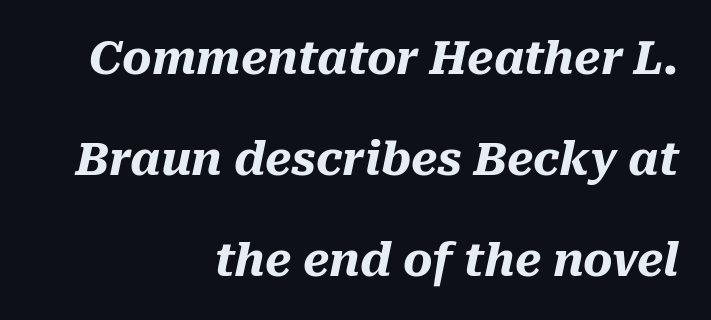
Q: Is the text bold? A: Yes.
Q: Is the text italic (slanted)? A: Yes, it leans right by about 10 degrees.
Q: Is the text underlined? A: No.
Q: How is the paragraph aligned? A: Right-aligned.
Q: Is the spacing between letters normal or unusually wide? A: Normal.
Q: Is the spacing between lines tight, normal or loose? A: Loose.
Q: Width (condensed, normal, or wide)? A: Normal.
Q: Stroke contrast? A: Medium.
Q: x-height? A: Medium.
Q: Monospaced? A: No.
